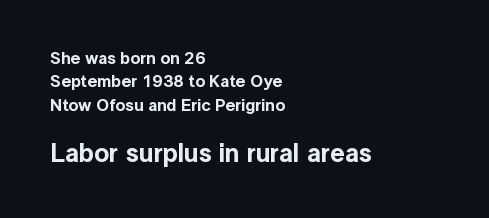
Clear beneath every line of the passage. Size contrast runs from small at the top to large at the bottom. The ragged edge is on the right, which tells us the setting is flush left. Rendered with straight, roman letterforms. Regarding leading, the lines here are spaced in the standard way. Here the glyphs are tracked normally, forming tight word shapes.
